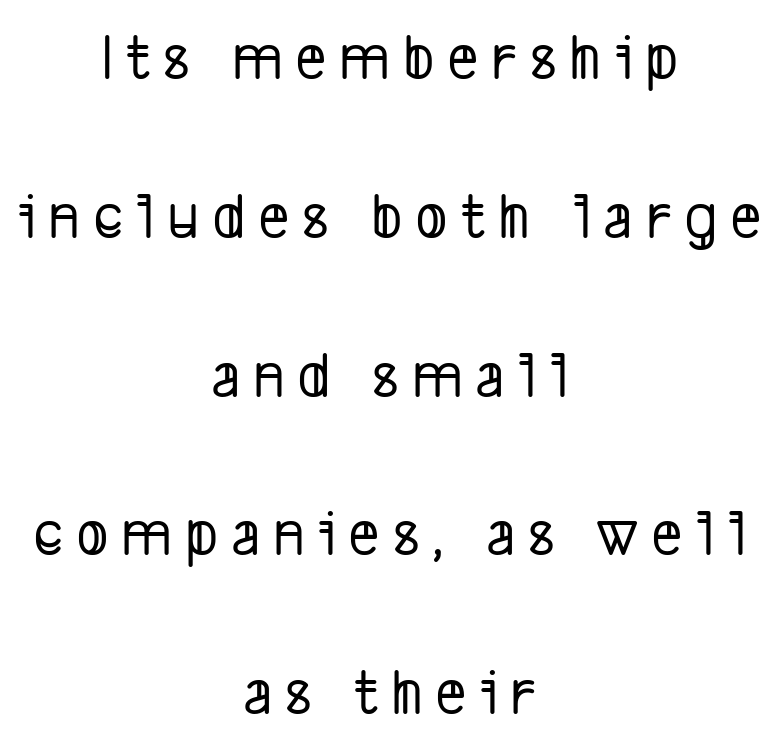
{"serif": "no", "width": "condensed", "stroke_contrast": "low", "x_height": "medium", "monospaced": "no", "underline": "no", "align": "center", "line_spacing": "loose", "line_spacing_ratio": 2.37, "glyph_px": 67}
